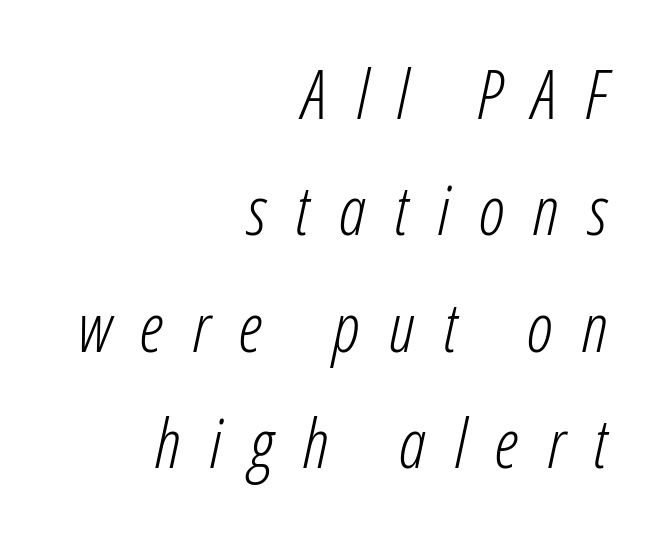
Q: Is the text bold? A: No.
Q: Is the text italic (slanted)? A: Yes, it leans right by about 12 degrees.
Q: Is the text underlined? A: No.
Q: How is the paragraph aligned? A: Right-aligned.
Q: Is the spacing between letters normal or unusually wide? A: Unusually wide.
Q: Width (condensed, normal, or wide)? A: Condensed.
Q: Stroke contrast? A: Low.
Q: x-height? A: Medium.
Q: Monospaced? A: No.
